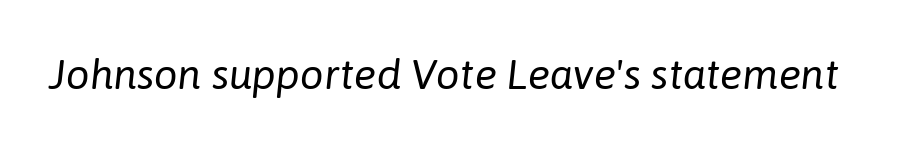
{"italic": "yes", "lean": "right", "slant_degrees": 6, "bold": "no", "weight": "regular", "width": "normal", "stroke_contrast": "low", "x_height": "medium", "monospaced": "no", "underline": "no", "letter_spacing": "normal", "letter_spacing_em": 0.0, "glyph_px": 42}
